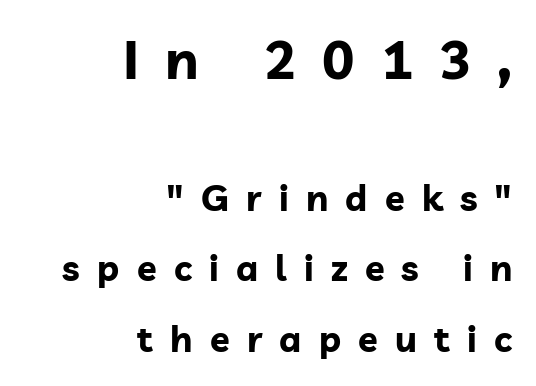
Q: Is the text bold? A: Yes.
Q: Is the text italic (slanted)? A: No, it is upright.
Q: Is the typeface a serif or a sans-serif typeface? A: Sans-serif.
Q: Is the text underlined? A: No.
Q: How is the paragraph aligned? A: Right-aligned.
Q: Is the spacing between letters normal or unusually wide? A: Unusually wide.
Q: Is the spacing between lines tight, normal or loose? A: Loose.
Q: Which block of text is set in a larger size, the first (top) or the second (bottom)? A: The first (top) one.
Q: Width (condensed, normal, or wide)? A: Normal.
Q: Stroke contrast? A: Low.
Q: x-height? A: Medium.
Q: Monospaced? A: No.
